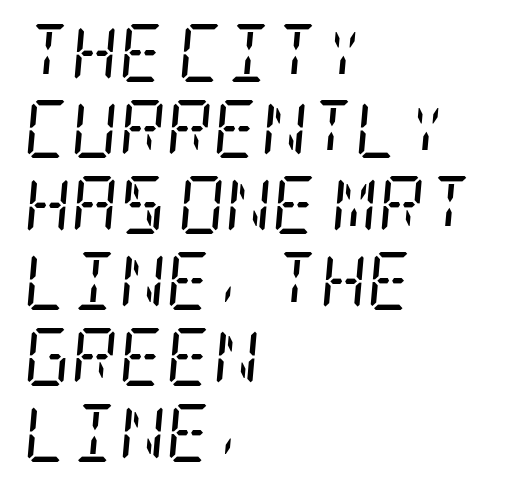
Q: Is the text bold? A: No.
Q: Is the text italic (slanted)? A: Yes, it leans right by about 5 degrees.
Q: Is the typeface a serif or a sans-serif typeface? A: Serif.
Q: Is the text underlined? A: No.
Q: How is the paragraph aligned? A: Left-aligned.
Q: Is the spacing between letters normal or unusually wide? A: Normal.
Q: Is the spacing between lines tight, normal or loose? A: Normal.
Q: Width (condensed, normal, or wide)? A: Condensed.
Q: Stroke contrast? A: Low.
Q: x-height? A: Large.
